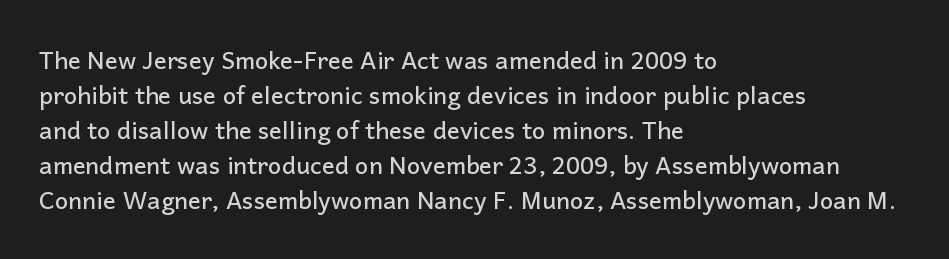
{"italic": "no", "underline": "no", "align": "left", "line_spacing": "normal", "line_spacing_ratio": 1.46, "letter_spacing": "normal", "letter_spacing_em": 0.0, "glyph_px": 24}
